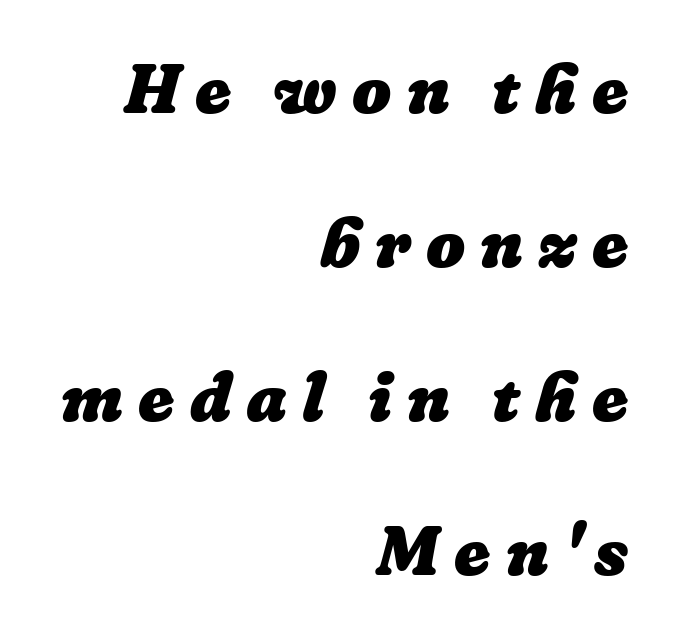
Q: Is the text bold? A: Yes.
Q: Is the text underlined? A: No.
Q: How is the paragraph aligned? A: Right-aligned.
Q: Is the spacing between letters normal or unusually wide? A: Unusually wide.
Q: Is the spacing between lines tight, normal or loose? A: Loose.
Q: Width (condensed, normal, or wide)? A: Normal.
Q: Stroke contrast? A: Low.
Q: x-height? A: Medium.
Q: Monospaced? A: No.
